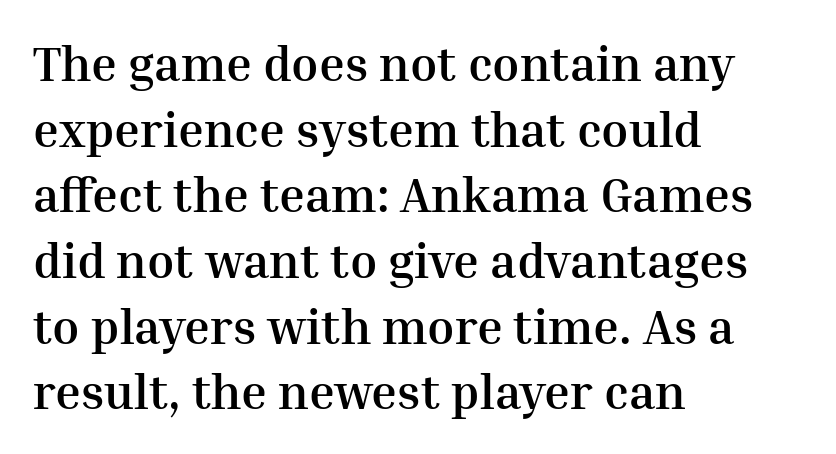
Q: Is the text bold? A: Yes.
Q: Is the text italic (slanted)? A: No, it is upright.
Q: Is the typeface a serif or a sans-serif typeface? A: Serif.
Q: Is the text underlined? A: No.
Q: How is the paragraph aligned? A: Left-aligned.
Q: Is the spacing between letters normal or unusually wide? A: Normal.
Q: Is the spacing between lines tight, normal or loose? A: Normal.
Q: Width (condensed, normal, or wide)? A: Normal.
Q: Stroke contrast? A: Medium.
Q: x-height? A: Medium.
Q: Monospaced? A: No.
